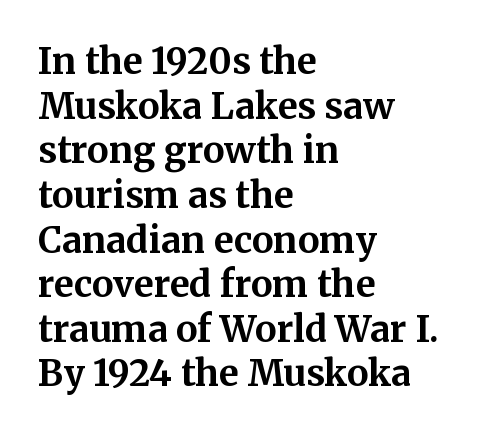
These lines are composed in type with serifs. Typesetter's note: full bold, strokes at maximum text heaviness. Letter spacing: default. Italic? Not at all — the glyphs are vertical. The passage shown is typed in a proportional face where columns would drift.
